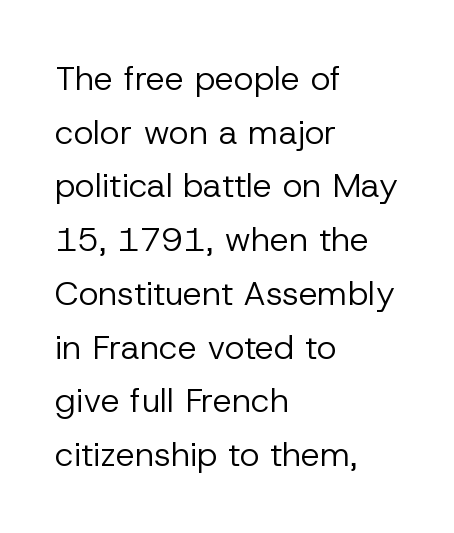
Q: Is the text bold? A: No.
Q: Is the text italic (slanted)? A: No, it is upright.
Q: Is the typeface a serif or a sans-serif typeface? A: Sans-serif.
Q: Is the text underlined? A: No.
Q: How is the paragraph aligned? A: Left-aligned.
Q: Is the spacing between letters normal or unusually wide? A: Normal.
Q: Is the spacing between lines tight, normal or loose? A: Normal.
Q: Width (condensed, normal, or wide)? A: Normal.
Q: Stroke contrast? A: Low.
Q: x-height? A: Medium.
Q: Monospaced? A: No.
